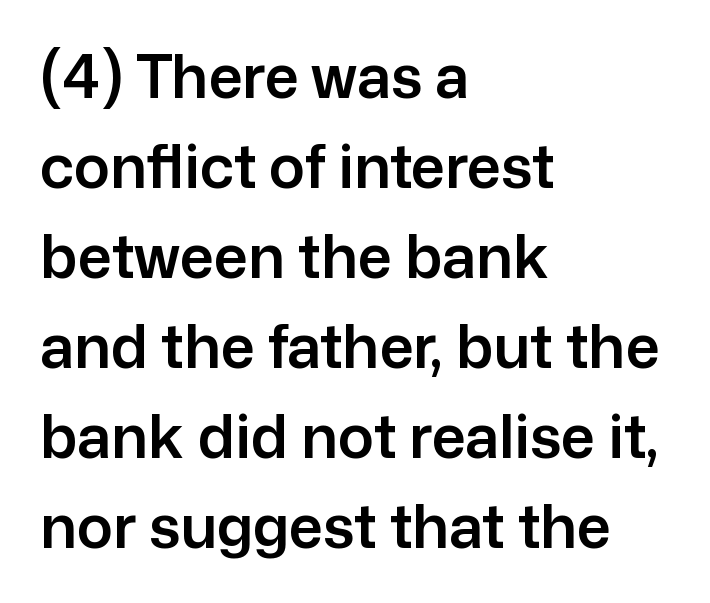
{"serif": "no", "italic": "no", "width": "normal", "stroke_contrast": "low", "x_height": "medium", "monospaced": "no", "underline": "no", "align": "left", "line_spacing": "normal", "line_spacing_ratio": 1.5, "letter_spacing": "normal", "letter_spacing_em": 0.0, "glyph_px": 60}
